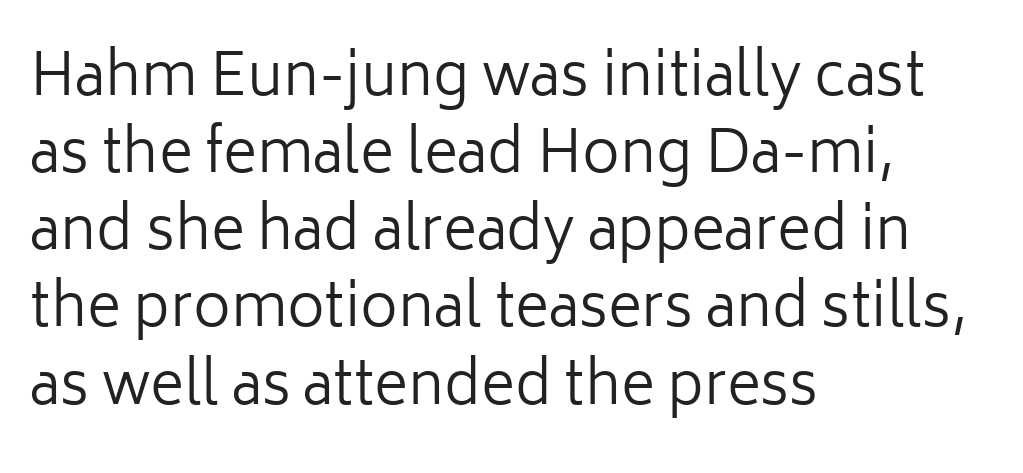
Does extra space separate the letters? No, they use regular spacing. Regarding serifs, this sample does without them. Ink coverage per letter is moderate at most. These lines are rendered in a variable-pitch font. Leftover space on each line is placed entirely after the last word.
